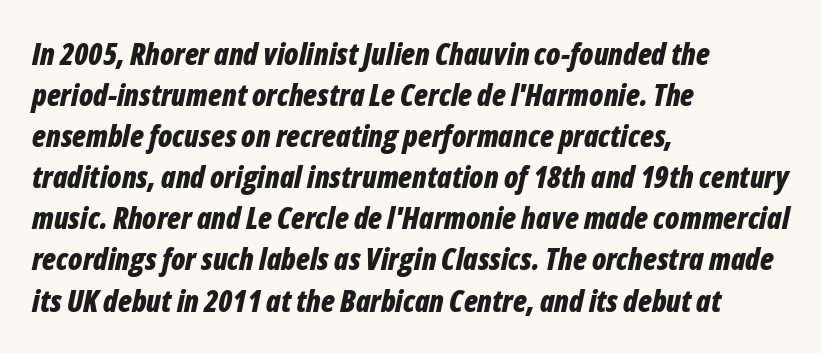
The image shows 30 px bold, condensed type, italic (leaning right); set left-aligned, normal line spacing (1.37x), normal letter spacing, not underlined; low stroke contrast and a medium x-height.
